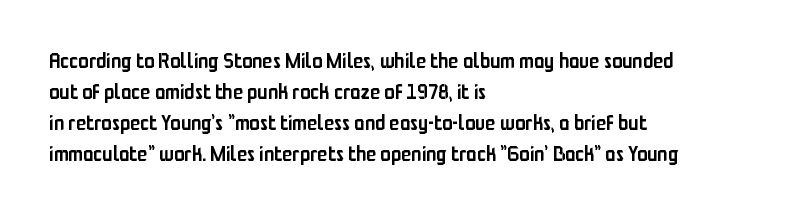
Q: Is the text bold? A: Semi-bold.
Q: Is the text italic (slanted)? A: No, it is upright.
Q: Is the text underlined? A: No.
Q: How is the paragraph aligned? A: Left-aligned.
Q: Is the spacing between letters normal or unusually wide? A: Normal.
Q: Is the spacing between lines tight, normal or loose? A: Normal.
